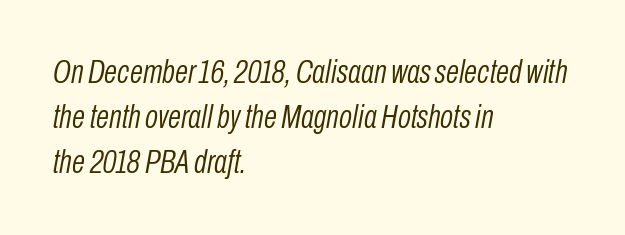
The image shows 34 px light, condensed type, italic (leaning right); set left-aligned, normal line spacing (1.33x), normal letter spacing, not underlined; low stroke contrast and a medium x-height.
